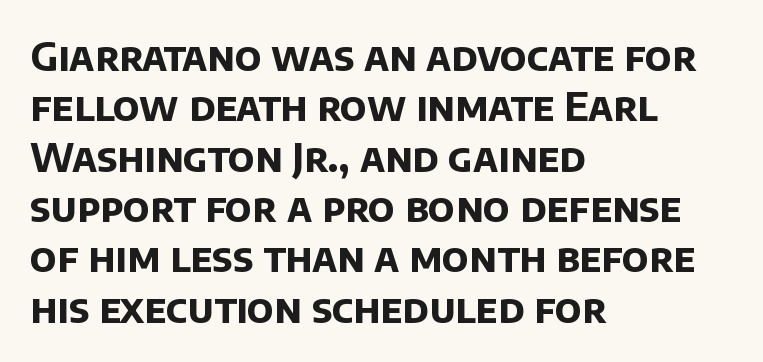
{"serif": "no", "bold": "yes", "weight": "bold", "width": "normal", "stroke_contrast": "low", "x_height": "large", "monospaced": "no", "underline": "no", "align": "left", "line_spacing": "normal", "line_spacing_ratio": 1.29, "letter_spacing": "normal", "letter_spacing_em": 0.0, "glyph_px": 39}
